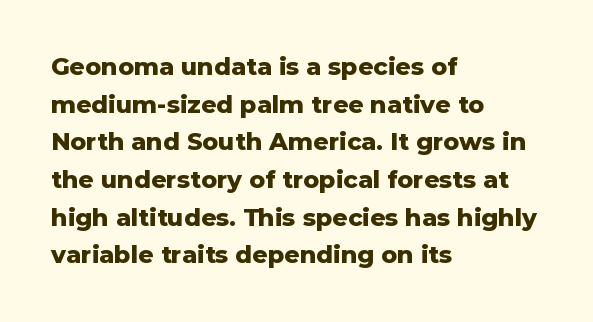
Heavy, bold letterforms. Quick note: underline off. The space between consecutive lines is moderate. This is roman type, the default non-slanted kind. The compositor pushed each line to the left boundary.
